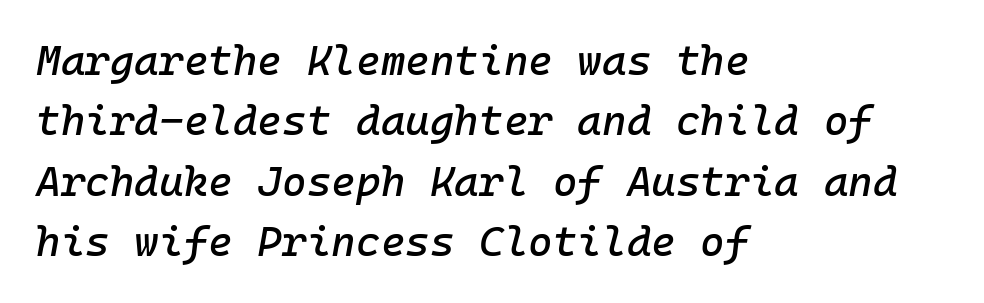
The image shows 42 px text type, italic (leaning right), monospaced; set left-aligned, normal line spacing (1.44x), normal letter spacing, not underlined; low stroke contrast and a medium x-height.
